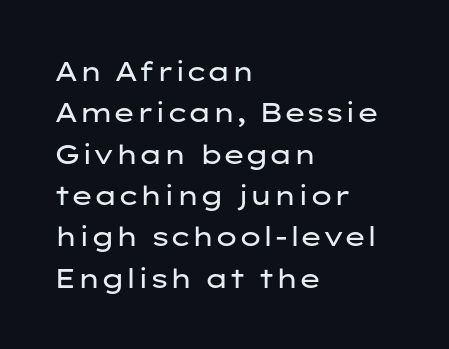
Q: Is the text bold? A: No.
Q: Is the text italic (slanted)? A: No, it is upright.
Q: Is the text underlined? A: No.
Q: How is the paragraph aligned? A: Left-aligned.
Q: Is the spacing between letters normal or unusually wide? A: Normal.
Q: Is the spacing between lines tight, normal or loose? A: Normal.
